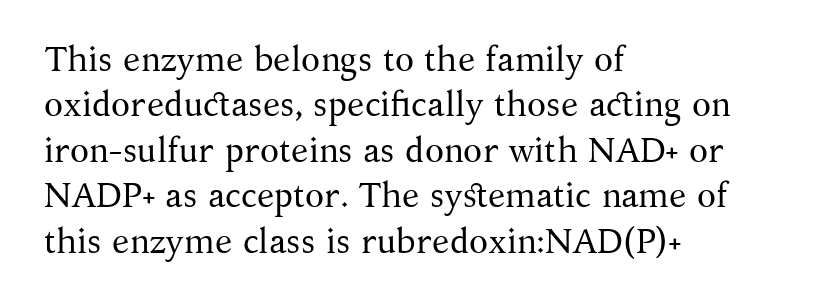
Inter-character spacing is left at the font's built-in metrics. Descender tails drop into unmarked territory. Tall strokes in this sample are plumb rather than angled. This sample keeps an unexceptional amount of space between lines. The letters carry serifs — small finishing strokes at the ends of their stems. Looks like regular typesetting: each glyph gets only the width it needs.
